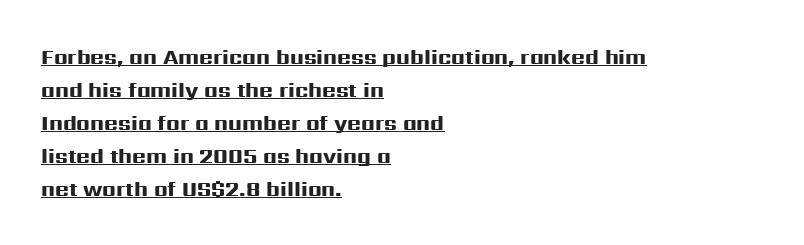
A full-strength bold gives these letters their thick strokes. Students, observe: this is what conventionally led text looks like. Beneath each row of characters lies a ruled line. Does the lettering tilt? It doesn't — this is upright. The type is set solid horizontally, with unmodified tracking.
